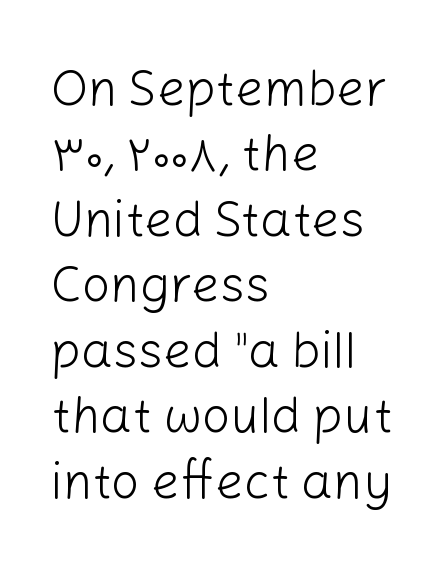
Q: Is the text bold? A: No.
Q: Is the text italic (slanted)? A: No, it is upright.
Q: Is the typeface a serif or a sans-serif typeface? A: Sans-serif.
Q: Is the text underlined? A: No.
Q: How is the paragraph aligned? A: Left-aligned.
Q: Is the spacing between letters normal or unusually wide? A: Normal.
Q: Is the spacing between lines tight, normal or loose? A: Normal.
Q: Width (condensed, normal, or wide)? A: Normal.
Q: Stroke contrast? A: Low.
Q: x-height? A: Medium.
Q: Monospaced? A: No.
